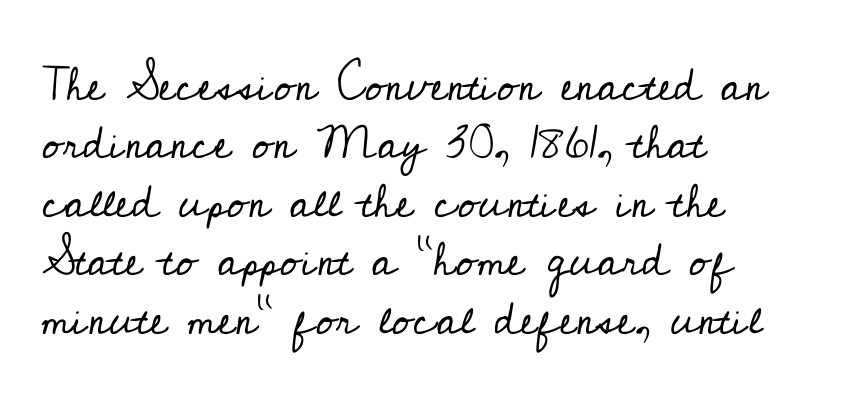
The image shows 46 px regular-weight serif type; set left-aligned, normal line spacing (1.27x), normal letter spacing, not underlined; low stroke contrast and a small x-height.
